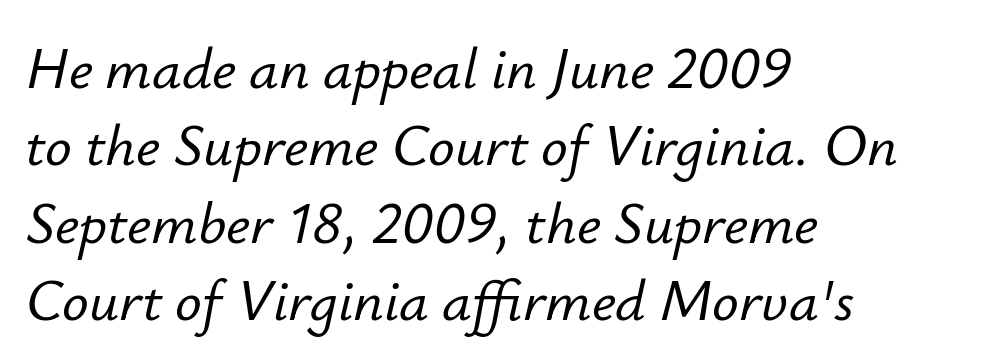
The passage shown is typed in a proportional face where columns would drift. Yep, that's italic — everything's leaning. Vertical spacing — default. Honestly, there is no underline to notice here at all. Horizontally, the lines are justified to the leading edge only. There is no visible air inserted between adjacent glyphs.
